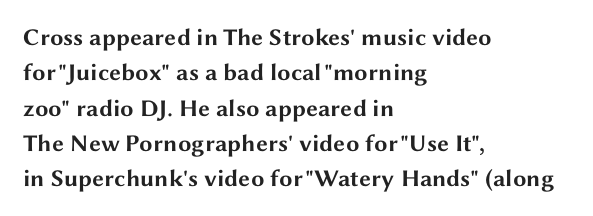
{"italic": "no", "bold": "yes", "underline": "no", "align": "left", "line_spacing": "normal", "line_spacing_ratio": 1.47, "letter_spacing": "normal", "letter_spacing_em": 0.0, "glyph_px": 24}
